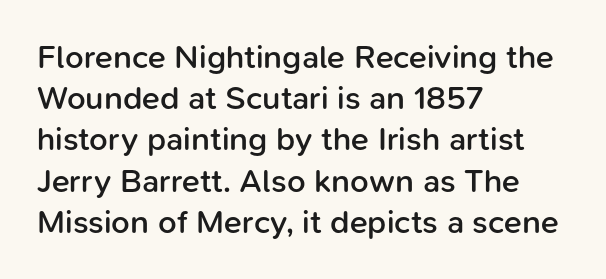
Q: Is the text bold? A: Semi-bold.
Q: Is the text italic (slanted)? A: No, it is upright.
Q: Is the typeface a serif or a sans-serif typeface? A: Sans-serif.
Q: Is the text underlined? A: No.
Q: How is the paragraph aligned? A: Left-aligned.
Q: Is the spacing between letters normal or unusually wide? A: Normal.
Q: Is the spacing between lines tight, normal or loose? A: Normal.
Q: Width (condensed, normal, or wide)? A: Normal.
Q: Stroke contrast? A: Low.
Q: x-height? A: Medium.
Q: Monospaced? A: No.
